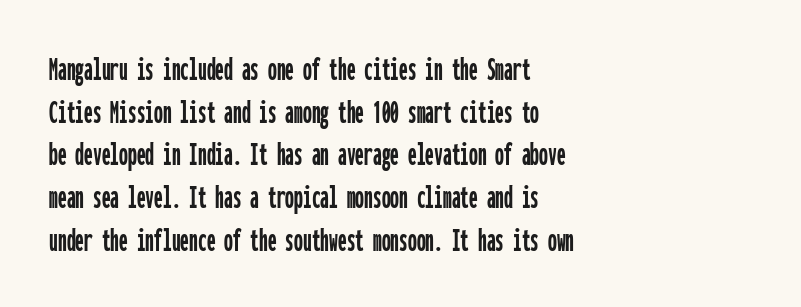
The image shows 35 px condensed sans-serif type, upright, monospaced; set left-aligned, line spacing 1.22x, normal letter spacing, not underlined; low stroke contrast and a medium x-height.
